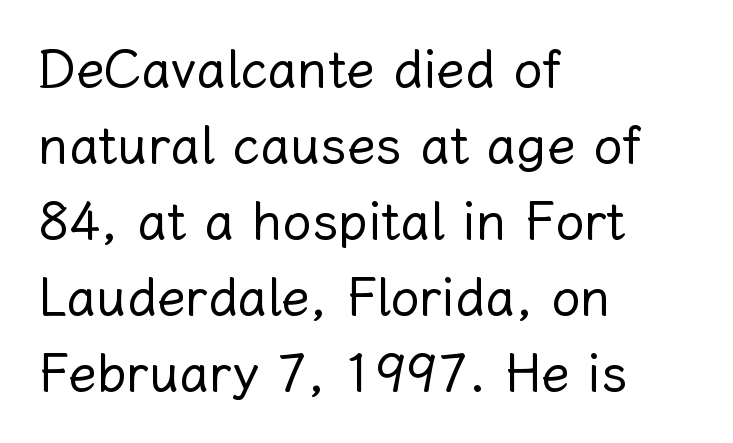
The image shows 52 px regular-weight type, upright; set left-aligned, normal line spacing (1.46x), normal letter spacing, not underlined; low stroke contrast and a medium x-height.
